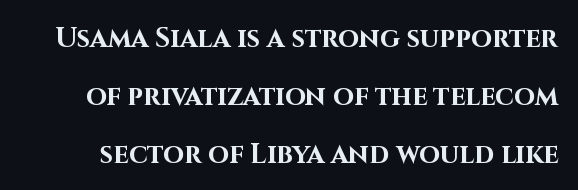
{"italic": "no", "bold": "yes", "underline": "no", "line_spacing": "loose", "line_spacing_ratio": 2.15, "letter_spacing": "normal", "letter_spacing_em": 0.0, "glyph_px": 27}
